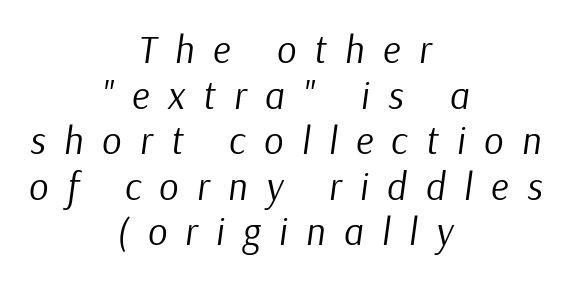
The image shows 38 px regular-weight type, italic (leaning right); set centered, line spacing 1.2x, unusually wide letter spacing (+0.49 em), not underlined; low stroke contrast and a medium x-height.
